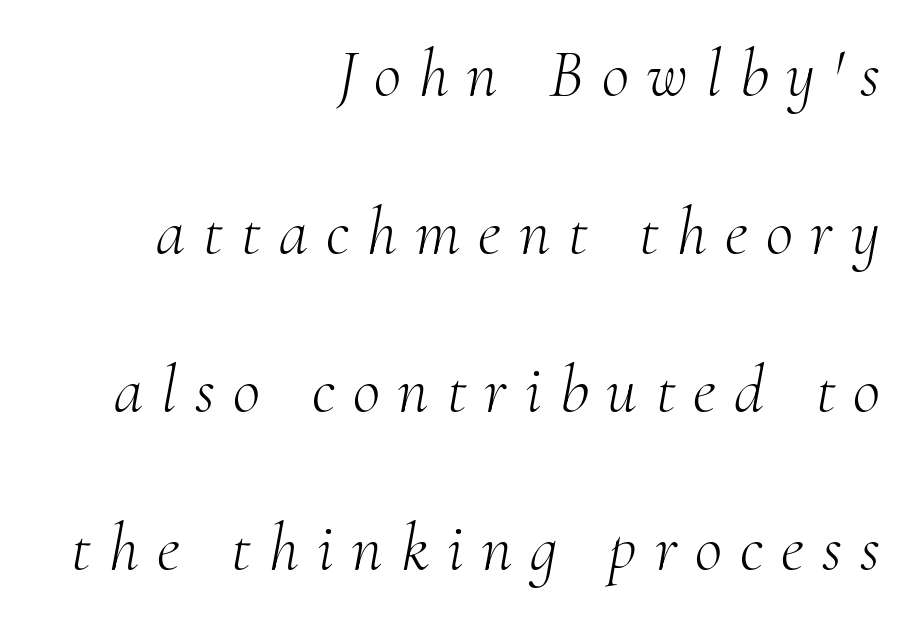
The image shows 67 px light serif type, italic (leaning right); set right-aligned, loose line spacing (2.36x), unusually wide letter spacing (+0.27 em), not underlined; medium stroke contrast and a small x-height.
